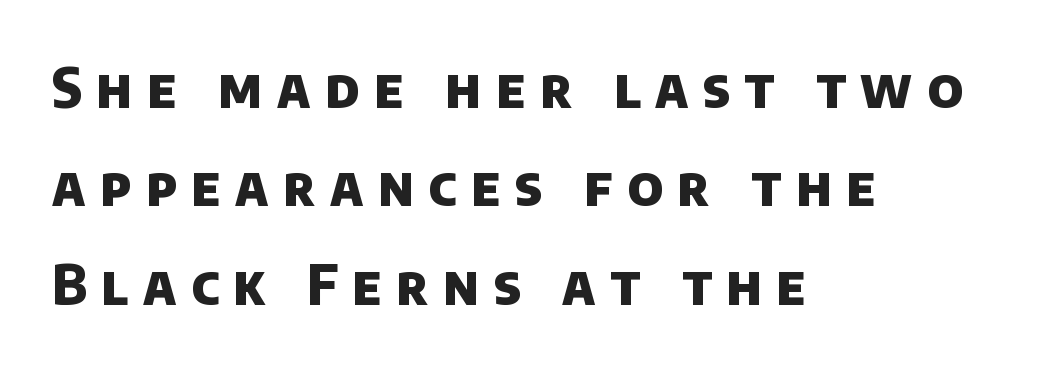
The image shows 54 px heavy sans-serif type; set left-aligned, line spacing 1.82x, unusually wide letter spacing (+0.27 em), not underlined; low stroke contrast and a large x-height.
